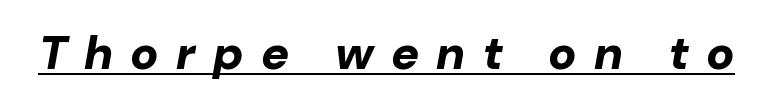
Q: Is the text bold? A: Yes.
Q: Is the text italic (slanted)? A: Yes, it leans right by about 10 degrees.
Q: Is the text underlined? A: Yes.
Q: Is the spacing between letters normal or unusually wide? A: Unusually wide.
Q: Width (condensed, normal, or wide)? A: Normal.
Q: Stroke contrast? A: Low.
Q: x-height? A: Medium.
Q: Monospaced? A: No.
